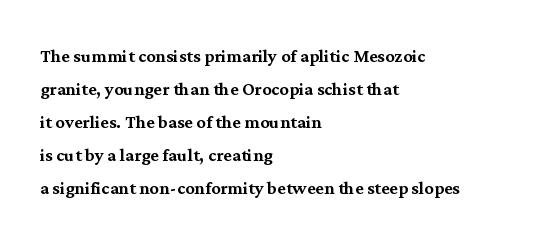
{"italic": "no", "underline": "no", "align": "left", "line_spacing": "normal", "line_spacing_ratio": 1.43, "letter_spacing": "normal", "letter_spacing_em": 0.0, "glyph_px": 23}
